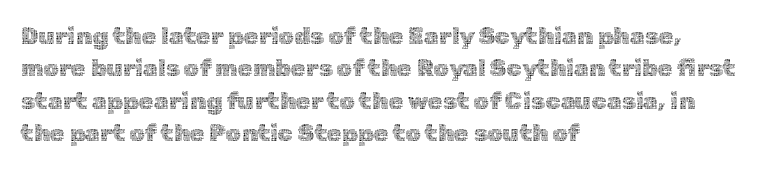
{"italic": "no", "bold": "no", "underline": "no", "align": "left", "line_spacing": "normal", "line_spacing_ratio": 1.35, "letter_spacing": "normal", "letter_spacing_em": 0.0, "glyph_px": 24}
